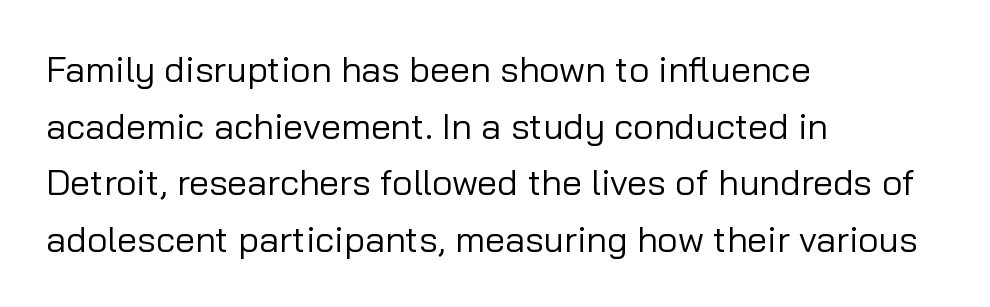
{"serif": "no", "italic": "no", "bold": "no", "weight": "regular", "width": "normal", "stroke_contrast": "low", "x_height": "medium", "monospaced": "no", "underline": "no", "align": "left", "line_spacing": "normal", "line_spacing_ratio": 1.57, "letter_spacing": "normal", "letter_spacing_em": 0.0, "glyph_px": 36}
